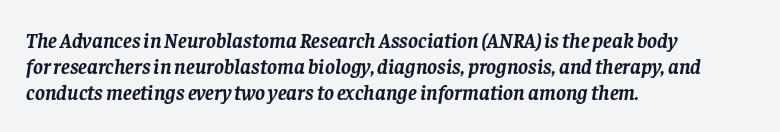
{"italic": "yes", "lean": "right", "slant_degrees": 8, "bold": "yes", "underline": "no", "align": "left", "line_spacing": "normal", "line_spacing_ratio": 1.25, "letter_spacing": "normal", "letter_spacing_em": 0.0, "glyph_px": 21}
